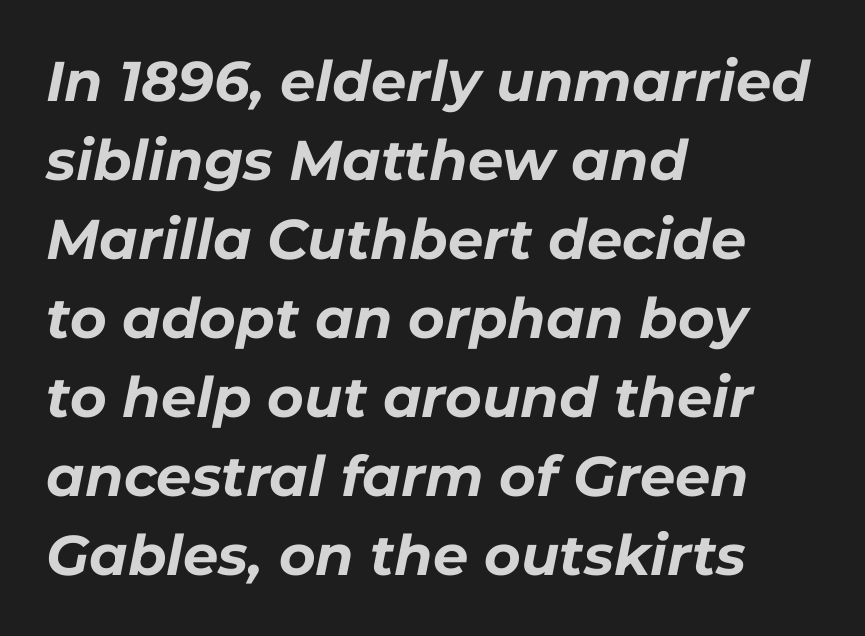
The image shows 56 px bold type, italic (leaning right); set left-aligned, normal line spacing (1.41x), normal letter spacing, not underlined; low stroke contrast and a medium x-height.
